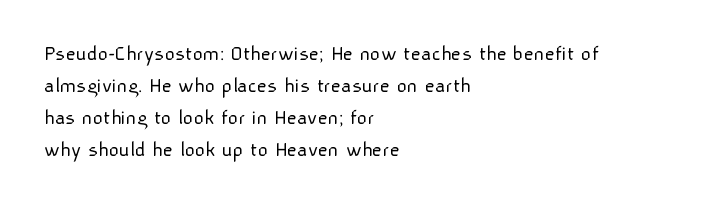
This sample uses an upright cut, with every glyph sitting square on the baseline. Check the space under the baseline: it is left empty. These lines are set flush left with a ragged right edge. Weight: not bold — regular or lighter.
